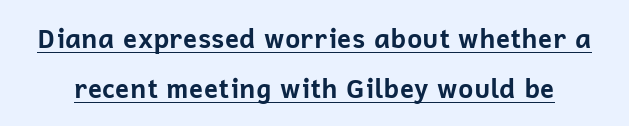
The image shows 26 px bold type, upright; set loose line spacing (1.94x), normal letter spacing, underlined.
